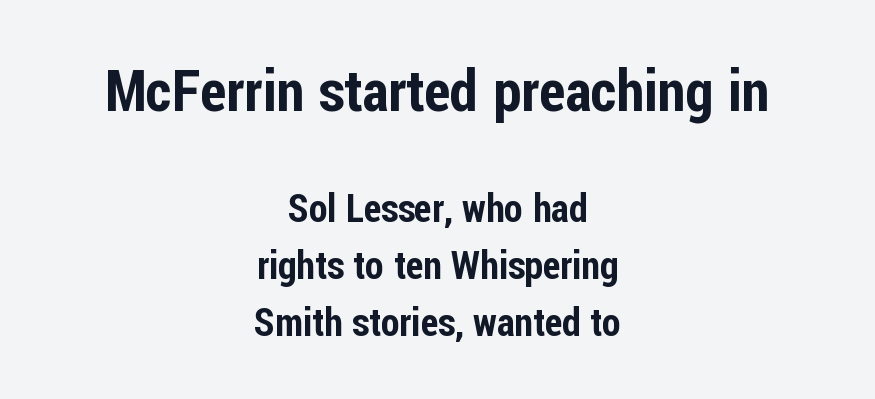
Spacing between characters is what you'd get straight out of the box. This rendering employs a face without finishing strokes, i.e., a sans-serif. The rows are spaced the way most documents space them. Casual observation: everything's sitting right in the middle.
